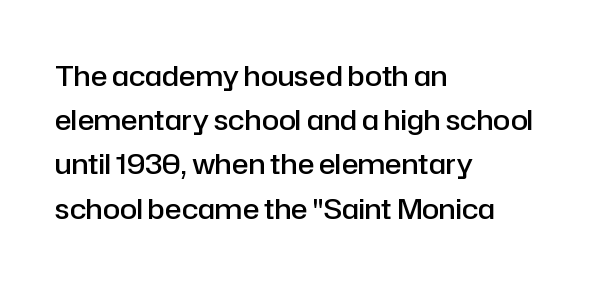
The image shows 28 px semibold sans-serif type, upright; set left-aligned, normal line spacing (1.58x), normal letter spacing, not underlined; low stroke contrast and a medium x-height.
